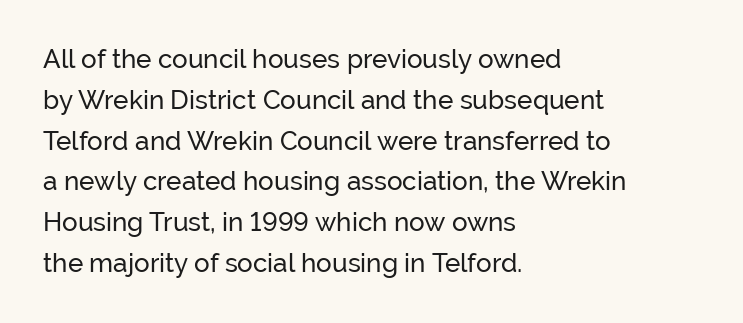
The image shows 26 px text type, upright; set left-aligned, normal line spacing (1.57x), normal letter spacing, not underlined.
